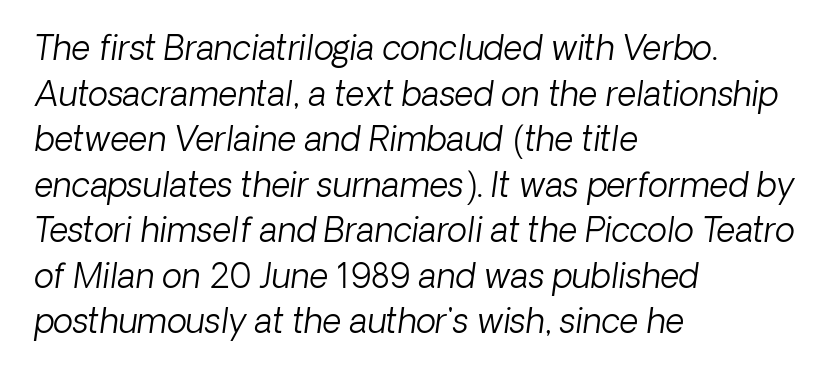
The image shows 33 px light type, italic (leaning right); set left-aligned, normal line spacing (1.38x), normal letter spacing, not underlined; low stroke contrast and a medium x-height.
